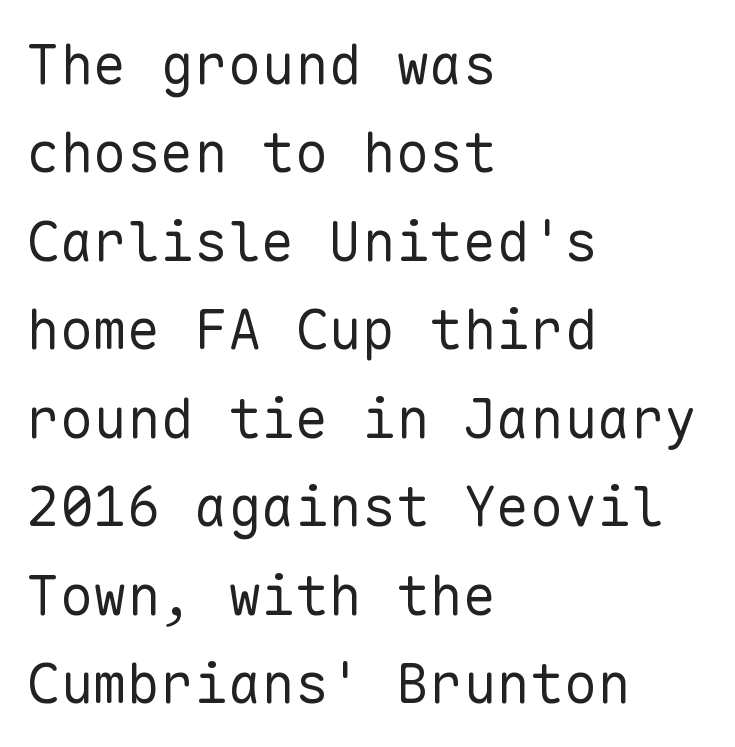
Q: Is the text bold? A: No.
Q: Is the text italic (slanted)? A: No, it is upright.
Q: Is the typeface a serif or a sans-serif typeface? A: Sans-serif.
Q: Is the text underlined? A: No.
Q: How is the paragraph aligned? A: Left-aligned.
Q: Is the spacing between letters normal or unusually wide? A: Normal.
Q: Is the spacing between lines tight, normal or loose? A: Normal.
Q: Width (condensed, normal, or wide)? A: Normal.
Q: Stroke contrast? A: Low.
Q: x-height? A: Medium.
Q: Monospaced? A: Yes.
